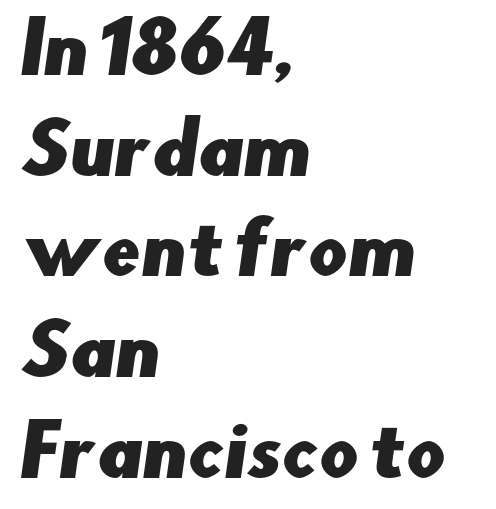
Q: Is the typeface a serif or a sans-serif typeface? A: Sans-serif.
Q: Is the text underlined? A: No.
Q: How is the paragraph aligned? A: Left-aligned.
Q: Is the spacing between letters normal or unusually wide? A: Normal.
Q: Is the spacing between lines tight, normal or loose? A: Normal.
Q: Width (condensed, normal, or wide)? A: Normal.
Q: Stroke contrast? A: Low.
Q: x-height? A: Small.
Q: Monospaced? A: No.
